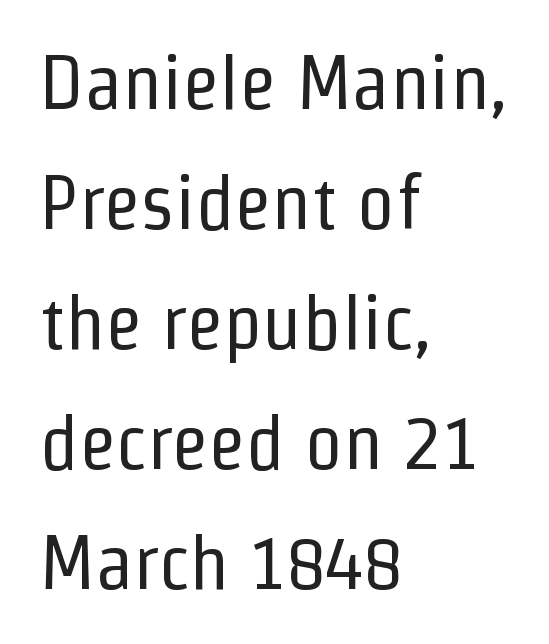
Q: Is the text bold? A: No.
Q: Is the text italic (slanted)? A: No, it is upright.
Q: Is the typeface a serif or a sans-serif typeface? A: Sans-serif.
Q: Is the text underlined? A: No.
Q: How is the paragraph aligned? A: Left-aligned.
Q: Is the spacing between letters normal or unusually wide? A: Normal.
Q: Is the spacing between lines tight, normal or loose? A: Normal.
Q: Width (condensed, normal, or wide)? A: Condensed.
Q: Stroke contrast? A: Low.
Q: x-height? A: Medium.
Q: Monospaced? A: No.
